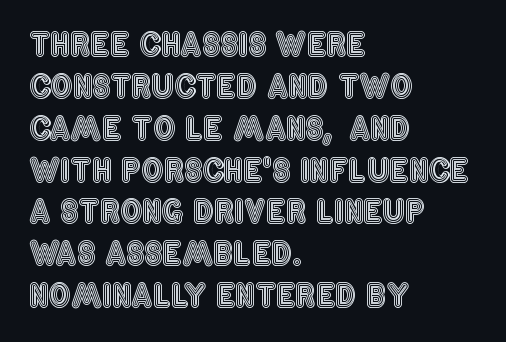
Vertically, the passage feels balanced, rows spaced as you'd expect. A roman cut, with each character standing at attention. The space beneath each line is pristine and unruled. Here the glyphs are tracked normally, forming tight word shapes. Varying glyph widths throughout — classic text-font behaviour. These lines are set flush left with a ragged right edge.
